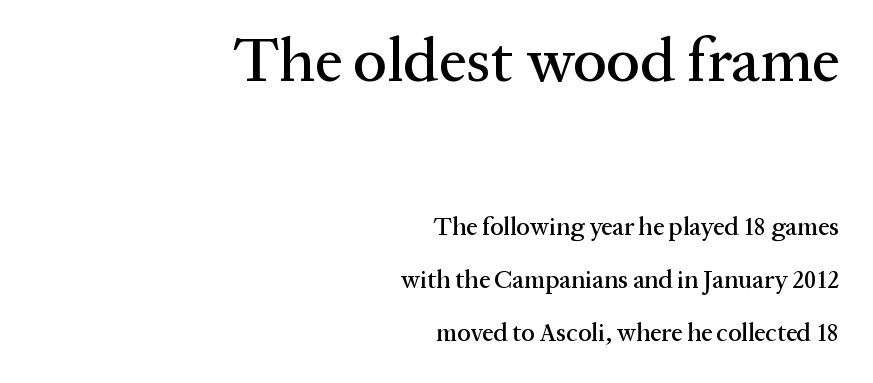
{"serif": "yes", "italic": "no", "width": "normal", "stroke_contrast": "medium", "x_height": "medium", "monospaced": "no", "underline": "no", "align": "right", "line_spacing": "loose", "line_spacing_ratio": 2.13, "letter_spacing": "normal", "letter_spacing_em": 0.0, "larger_block": "first", "size_ratio": 2.48, "glyph_px": 62}
